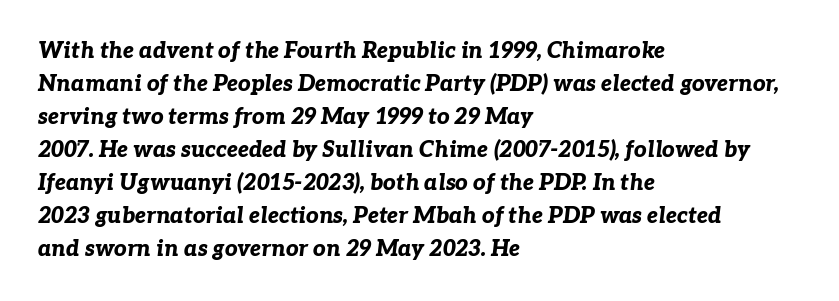
Q: Is the text bold? A: Yes.
Q: Is the text italic (slanted)? A: Yes, it leans right by about 7 degrees.
Q: Is the text underlined? A: No.
Q: How is the paragraph aligned? A: Left-aligned.
Q: Is the spacing between letters normal or unusually wide? A: Normal.
Q: Is the spacing between lines tight, normal or loose? A: Normal.
